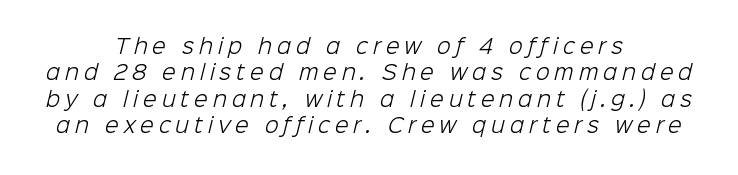
Q: Is the text bold? A: No.
Q: Is the text underlined? A: No.
Q: How is the paragraph aligned? A: Centered.
Q: Is the spacing between letters normal or unusually wide? A: Unusually wide.
Q: Is the spacing between lines tight, normal or loose? A: Normal.
